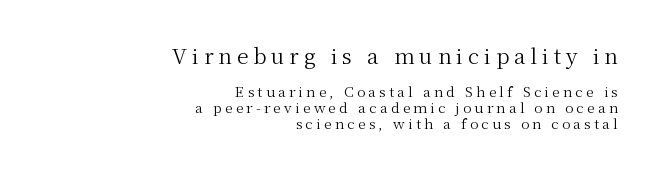
The block sitting higher on the canvas is the one with enlarged characters. Baseline-to-baseline distance is barely more than the letter height. Glyph-to-glyph distance is far greater than everyday printed text. Nothing heavy about these letters — not bold at all. Leftover space on each line is placed entirely before the opening word.
